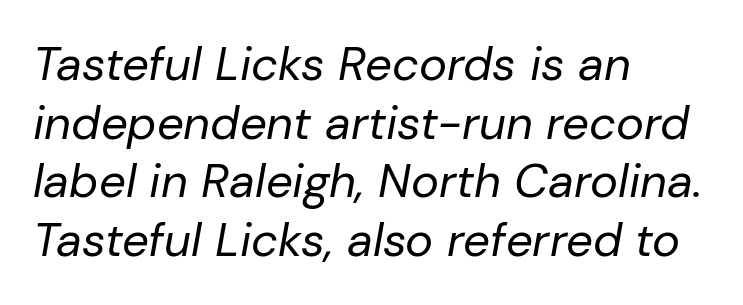
{"italic": "yes", "lean": "right", "slant_degrees": 10, "bold": "no", "weight": "regular", "width": "normal", "stroke_contrast": "low", "x_height": "medium", "monospaced": "no", "underline": "no", "align": "left", "line_spacing": "normal", "line_spacing_ratio": 1.25, "letter_spacing": "normal", "letter_spacing_em": 0.0, "glyph_px": 47}
